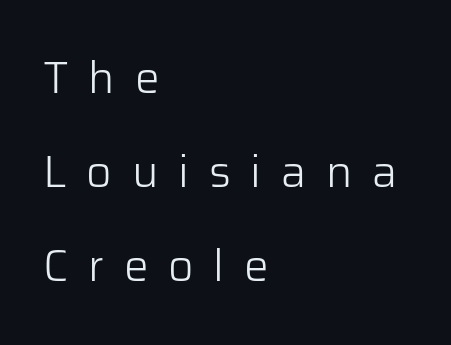
{"serif": "no", "italic": "no", "bold": "no", "weight": "light", "width": "normal", "stroke_contrast": "low", "x_height": "medium", "monospaced": "no", "underline": "no", "align": "left", "line_spacing": "loose", "line_spacing_ratio": 2.14, "letter_spacing": "wide", "letter_spacing_em": 0.45, "glyph_px": 44}
